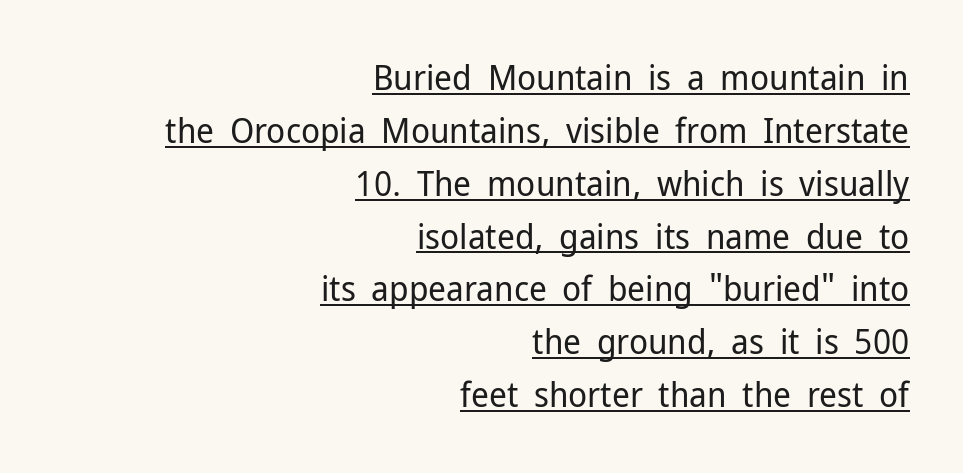
One glance says typical: line gaps are just what's usual. In terms of posture, this sample is upright. Has an underline been added? It has. Varying glyph widths throughout — classic text-font behaviour. This is sans-serif lettering, the kind often seen on screens and signage. Reading down the block, your eye finds every line finishing at a fixed right position.
